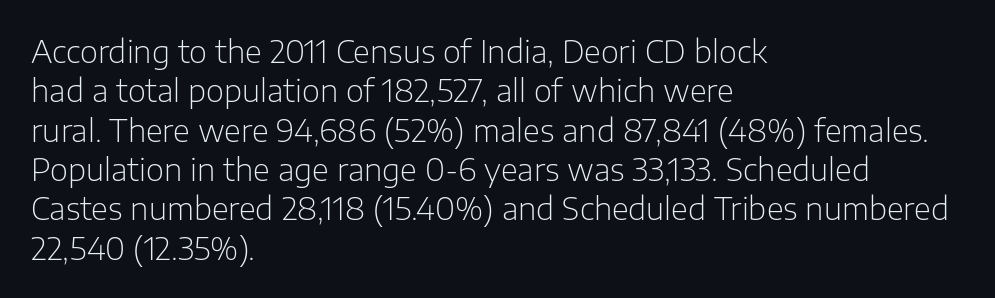
{"serif": "no", "italic": "no", "bold": "no", "weight": "light", "width": "normal", "stroke_contrast": "low", "x_height": "medium", "monospaced": "no", "underline": "no", "align": "left", "line_spacing": "normal", "line_spacing_ratio": 1.27, "letter_spacing": "normal", "letter_spacing_em": 0.0, "glyph_px": 31}
